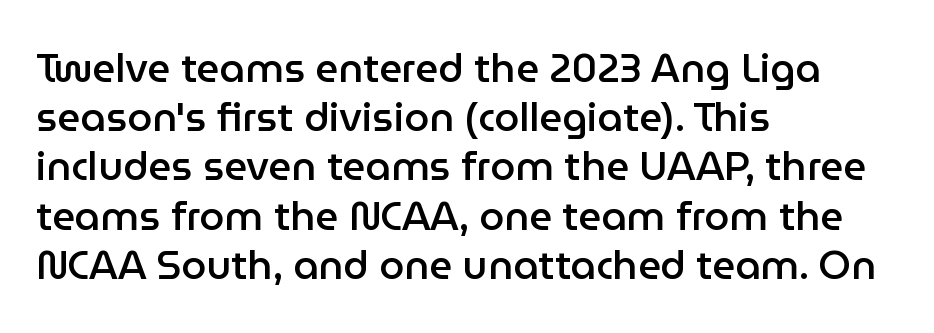
The image shows 40 px semibold sans-serif type, upright; set left-aligned, line spacing 1.23x, normal letter spacing, not underlined; low stroke contrast and a medium x-height.
